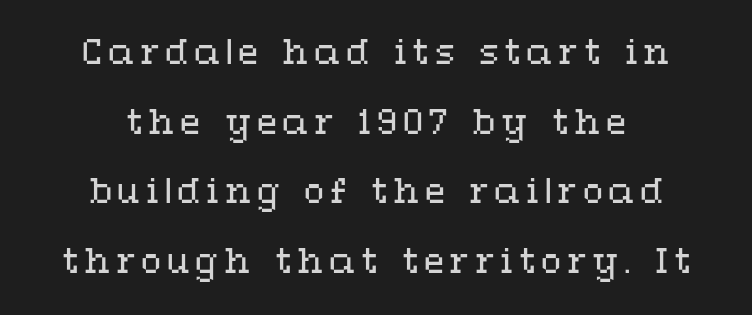
The image shows 33 px regular-weight, wide type, upright; set centered, loose line spacing (2.11x), not underlined; medium stroke contrast and a medium x-height.
